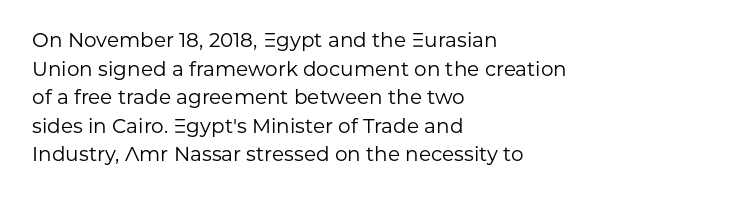
The image shows 20 px text type, upright; set left-aligned, normal line spacing (1.43x), normal letter spacing, not underlined.
